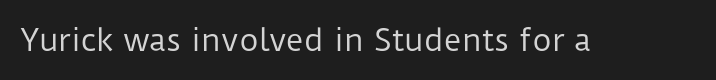
Nope, not italic — everything's standing straight. No letter is thick-stroked: the sample isn't bold. Plain, unruled lines of type. I'd call this a sans setting — the letters go barefoot. Here the designer chose a conventional face with non-uniform glyph widths. The tracking reads as untouched default to a designer's eye.
